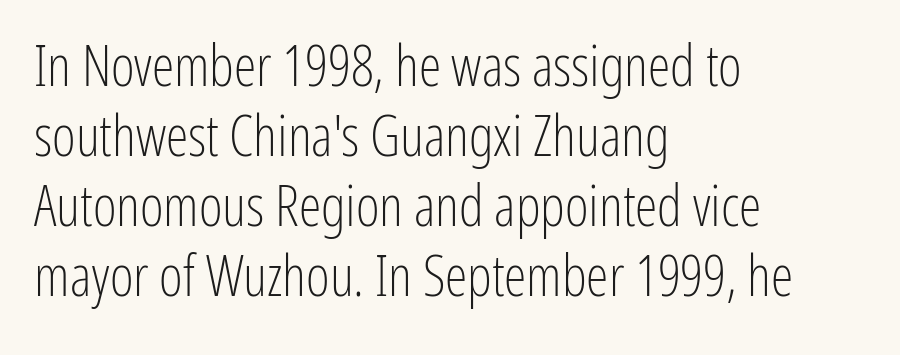
Q: Is the text bold? A: No.
Q: Is the text italic (slanted)? A: No, it is upright.
Q: Is the typeface a serif or a sans-serif typeface? A: Sans-serif.
Q: Is the text underlined? A: No.
Q: How is the paragraph aligned? A: Left-aligned.
Q: Is the spacing between letters normal or unusually wide? A: Normal.
Q: Width (condensed, normal, or wide)? A: Condensed.
Q: Stroke contrast? A: Low.
Q: x-height? A: Medium.
Q: Monospaced? A: No.
